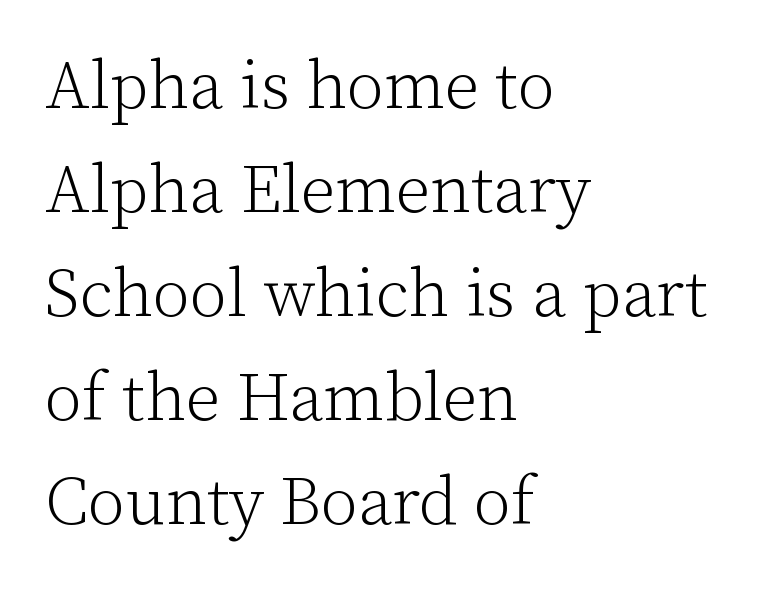
{"serif": "yes", "italic": "no", "bold": "no", "weight": "light", "width": "normal", "stroke_contrast": "low", "x_height": "medium", "monospaced": "no", "underline": "no", "align": "left", "line_spacing": "normal", "line_spacing_ratio": 1.53, "letter_spacing": "normal", "letter_spacing_em": 0.0, "glyph_px": 68}
